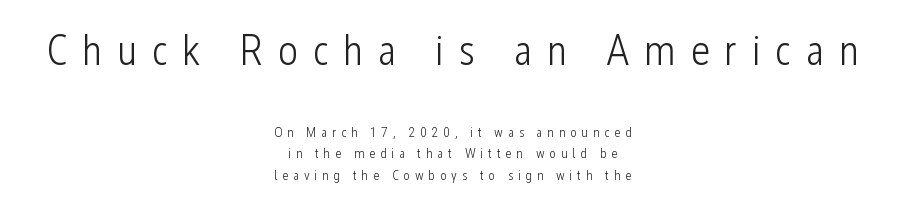
{"serif": "no", "italic": "no", "bold": "no", "weight": "light", "width": "condensed", "stroke_contrast": "low", "x_height": "medium", "monospaced": "no", "underline": "no", "align": "center", "line_spacing": "normal", "line_spacing_ratio": 1.51, "letter_spacing": "wide", "letter_spacing_em": 0.34, "larger_block": "first", "size_ratio": 3.07, "glyph_px": 43}
